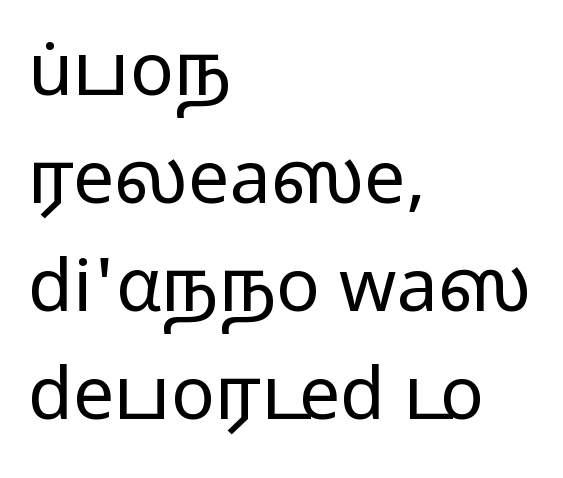
Q: Is the text bold? A: No.
Q: Is the text italic (slanted)? A: No, it is upright.
Q: Is the typeface a serif or a sans-serif typeface? A: Sans-serif.
Q: Is the text underlined? A: No.
Q: How is the paragraph aligned? A: Left-aligned.
Q: Is the spacing between letters normal or unusually wide? A: Normal.
Q: Is the spacing between lines tight, normal or loose? A: Normal.
Q: Width (condensed, normal, or wide)? A: Wide.
Q: Stroke contrast? A: Low.
Q: x-height? A: Medium.
Q: Monospaced? A: No.
